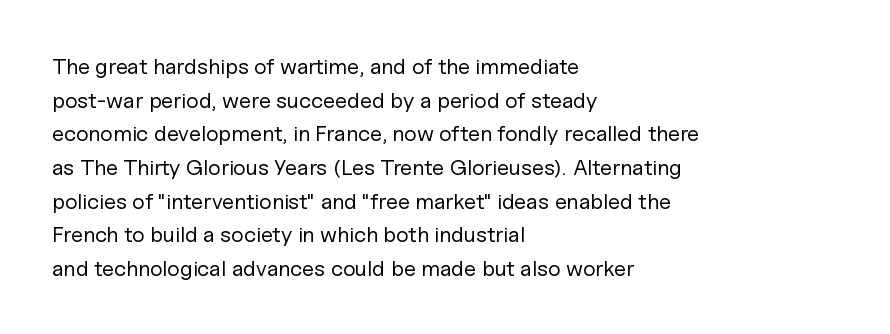
Unbolded letterforms with no extra heft. The letterforms sit shoulder to shoulder at normal distance. Line spacing here is normal. Glance below the letters and you will spot only blank space. Visually the block forms a straight wall on the left and a jagged coastline on the right.
